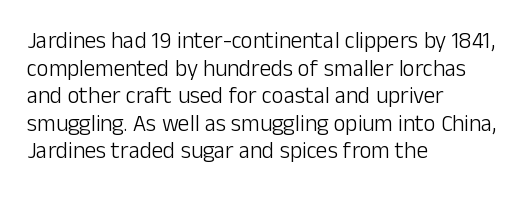
{"italic": "no", "bold": "no", "underline": "no", "align": "left", "line_spacing_ratio": 1.2, "letter_spacing": "normal", "letter_spacing_em": 0.0, "glyph_px": 23}
